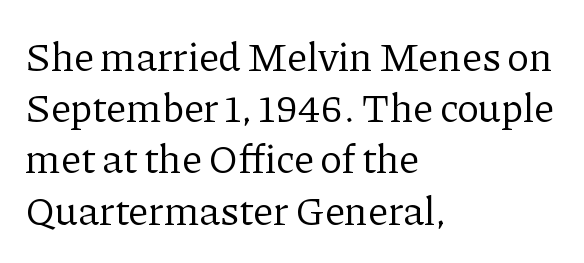
The image shows 41 px regular-weight serif type, upright; set left-aligned, normal line spacing (1.25x), normal letter spacing, not underlined; low stroke contrast and a medium x-height.
